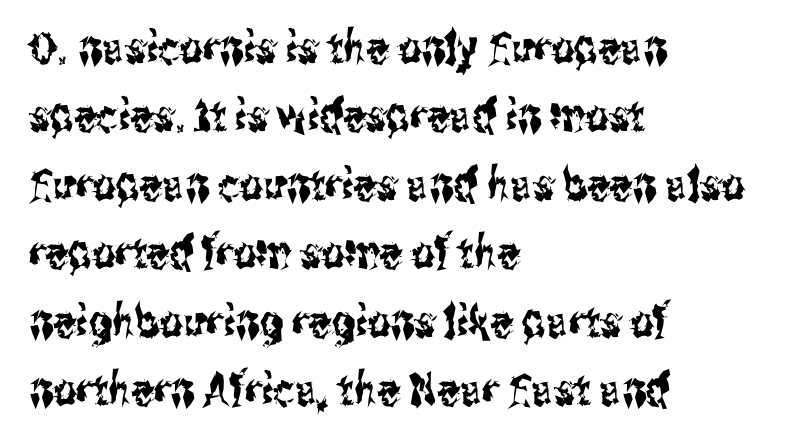
{"serif": "no", "italic": "no", "width": "condensed", "stroke_contrast": "medium", "x_height": "medium", "monospaced": "no", "underline": "no", "align": "left", "line_spacing": "normal", "line_spacing_ratio": 1.52, "letter_spacing": "normal", "letter_spacing_em": 0.0, "glyph_px": 45}
